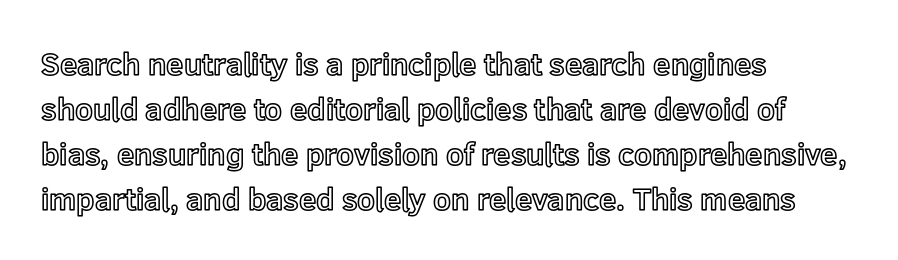
Q: Is the text italic (slanted)? A: No, it is upright.
Q: Is the text underlined? A: No.
Q: How is the paragraph aligned? A: Left-aligned.
Q: Is the spacing between letters normal or unusually wide? A: Normal.
Q: Is the spacing between lines tight, normal or loose? A: Normal.
Q: Width (condensed, normal, or wide)? A: Normal.
Q: x-height? A: Medium.
Q: Monospaced? A: No.
